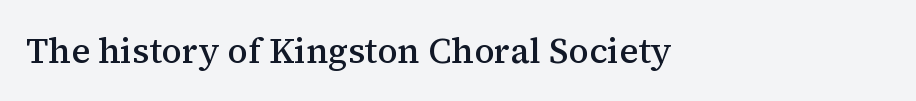
You could not count columns in this text — the font is proportionally spaced. Observe the serifs anchoring each vertical stroke in this sample. Nobody drew a line under any word here. The rendering anchors every line to the left-hand side.
